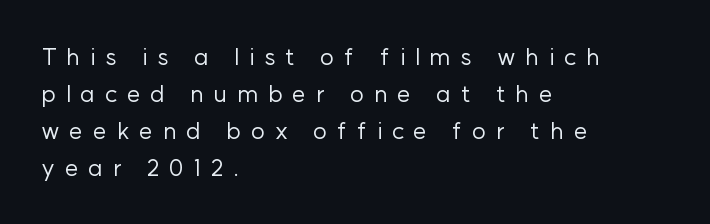
{"italic": "no", "bold": "no", "underline": "no", "align": "left", "line_spacing": "normal", "line_spacing_ratio": 1.54, "letter_spacing": "wide", "letter_spacing_em": 0.41, "glyph_px": 24}
